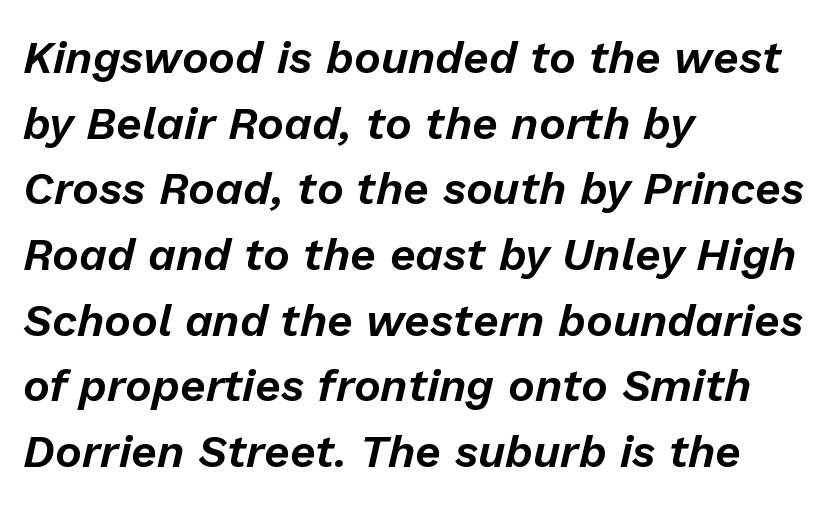
The image shows 45 px text type, italic (leaning right); set left-aligned, normal line spacing (1.46x), normal letter spacing, not underlined; low stroke contrast and a medium x-height.
